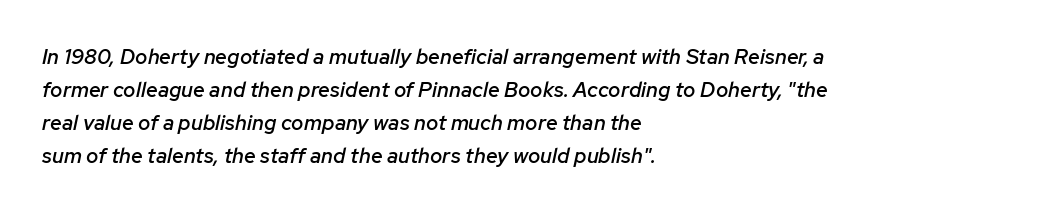
The image shows 21 px text type, italic (leaning right); set left-aligned, normal line spacing (1.57x), normal letter spacing, not underlined.
